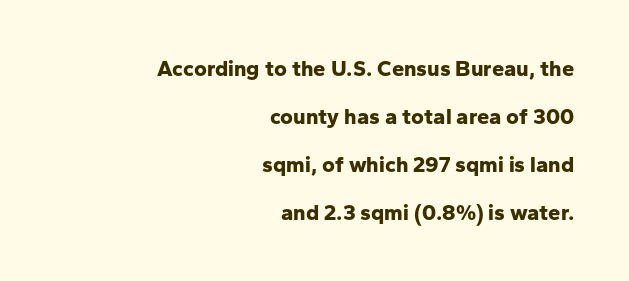
{"italic": "no", "bold": "yes", "underline": "no", "align": "right", "line_spacing": "loose", "line_spacing_ratio": 2.18, "letter_spacing": "normal", "letter_spacing_em": 0.0, "glyph_px": 22}
